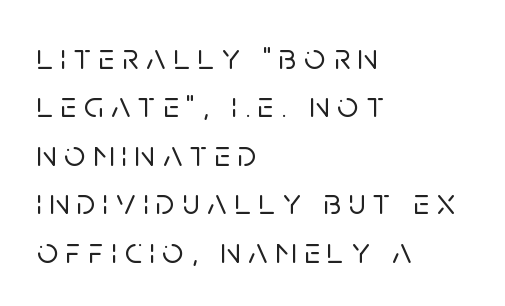
{"serif": "no", "italic": "no", "width": "normal", "stroke_contrast": "low", "x_height": "large", "monospaced": "no", "underline": "no", "align": "left", "line_spacing": "normal", "line_spacing_ratio": 1.31, "letter_spacing": "wide", "letter_spacing_em": 0.21, "glyph_px": 37}
